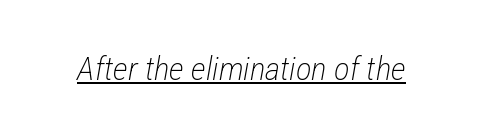
The image shows 33 px light, condensed type, italic (leaning right); set normal letter spacing, underlined; low stroke contrast and a medium x-height.
